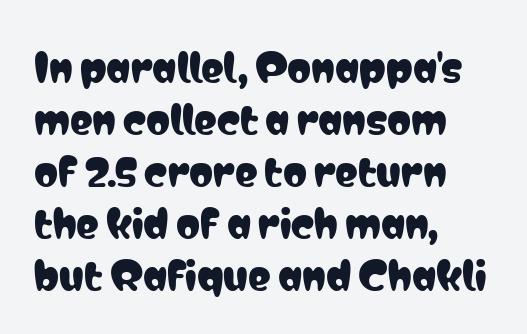
The image shows 38 px condensed sans-serif type, upright; set left-aligned, normal line spacing (1.37x), normal letter spacing, not underlined; low stroke contrast and a medium x-height.
